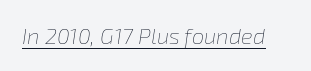
Q: Is the text bold? A: No.
Q: Is the text italic (slanted)? A: Yes, it leans right by about 8 degrees.
Q: Is the text underlined? A: Yes.
Q: Is the spacing between letters normal or unusually wide? A: Normal.
